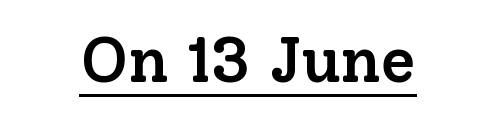
{"serif": "yes", "italic": "no", "bold": "semi", "weight": "semibold", "width": "normal", "stroke_contrast": "low", "x_height": "medium", "monospaced": "no", "underline": "yes", "align": "center", "letter_spacing": "normal", "letter_spacing_em": 0.0, "glyph_px": 64}
